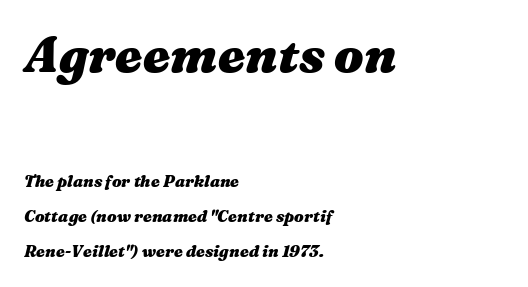
The image shows 49 px heavy, wide type, italic (leaning right); set left-aligned, loose line spacing (2.2x), normal letter spacing, not underlined; the first (top) block is 3.06x larger; medium stroke contrast and a medium x-height.
